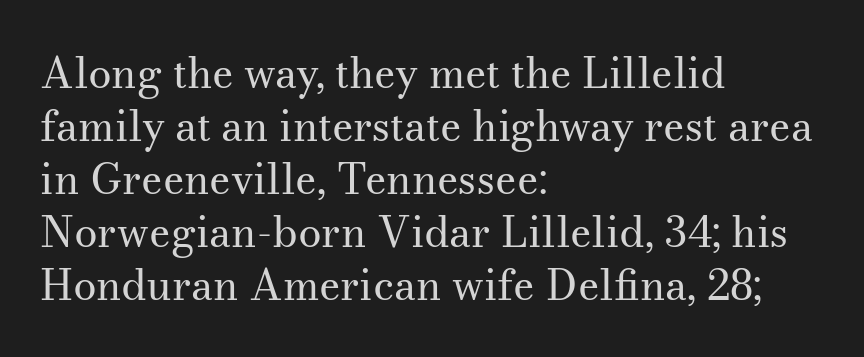
Q: Is the text bold? A: No.
Q: Is the text italic (slanted)? A: No, it is upright.
Q: Is the typeface a serif or a sans-serif typeface? A: Serif.
Q: Is the text underlined? A: No.
Q: How is the paragraph aligned? A: Left-aligned.
Q: Is the spacing between letters normal or unusually wide? A: Normal.
Q: Is the spacing between lines tight, normal or loose? A: Normal.
Q: Width (condensed, normal, or wide)? A: Normal.
Q: Stroke contrast? A: Medium.
Q: x-height? A: Small.
Q: Monospaced? A: No.
